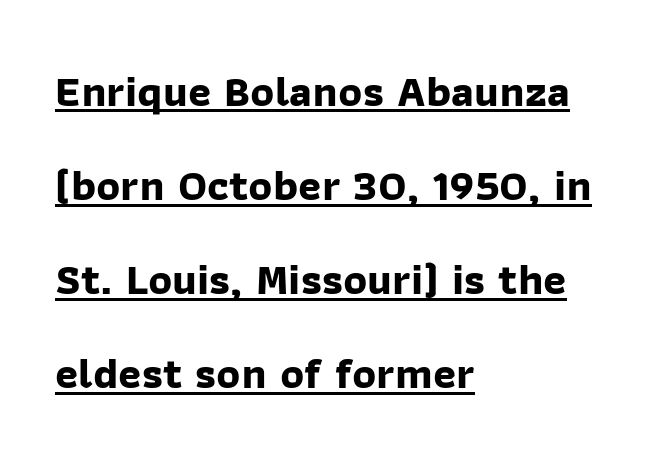
Are there feet on the stems? There aren't — it's a sans. In terms of weight, the rendering is a true, heavy bold. Short and long lines alike share a common starting point at left. Spacing verdict: proportional, widths tailored to each character. This sample trades compactness for vertical openness between lines. Is there an underline? Yes — a line sits under the letters.
